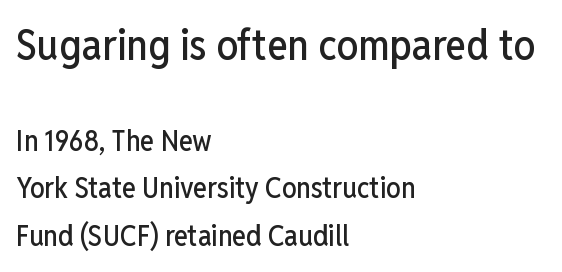
Q: Is the text italic (slanted)? A: No, it is upright.
Q: Is the typeface a serif or a sans-serif typeface? A: Sans-serif.
Q: Is the text underlined? A: No.
Q: How is the paragraph aligned? A: Left-aligned.
Q: Is the spacing between letters normal or unusually wide? A: Normal.
Q: Is the spacing between lines tight, normal or loose? A: Normal.
Q: Which block of text is set in a larger size, the first (top) or the second (bottom)? A: The first (top) one.
Q: Width (condensed, normal, or wide)? A: Condensed.
Q: Stroke contrast? A: Low.
Q: x-height? A: Medium.
Q: Monospaced? A: No.
